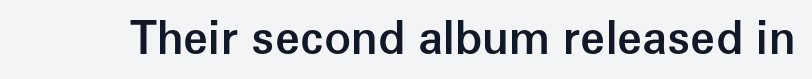
The image shows 45 px semibold sans-serif type, upright; set normal letter spacing, not underlined; low stroke contrast and a medium x-height.
